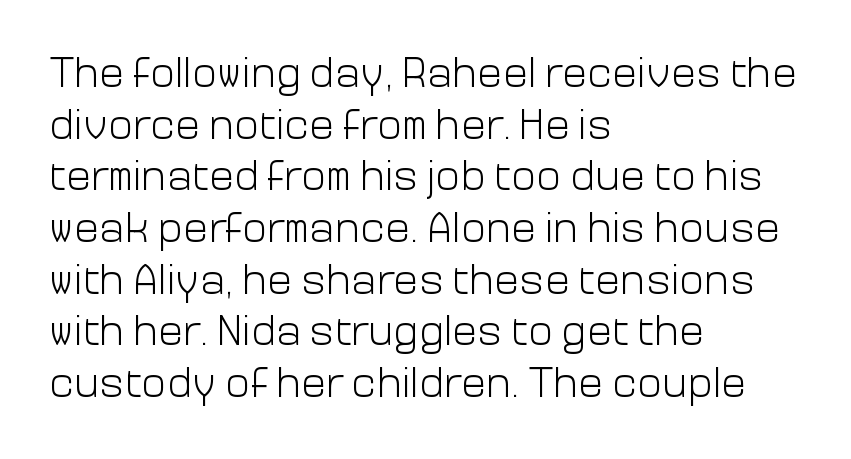
Q: Is the text bold? A: No.
Q: Is the text italic (slanted)? A: No, it is upright.
Q: Is the typeface a serif or a sans-serif typeface? A: Sans-serif.
Q: Is the text underlined? A: No.
Q: How is the paragraph aligned? A: Left-aligned.
Q: Is the spacing between letters normal or unusually wide? A: Normal.
Q: Width (condensed, normal, or wide)? A: Normal.
Q: Stroke contrast? A: Low.
Q: x-height? A: Medium.
Q: Monospaced? A: No.
